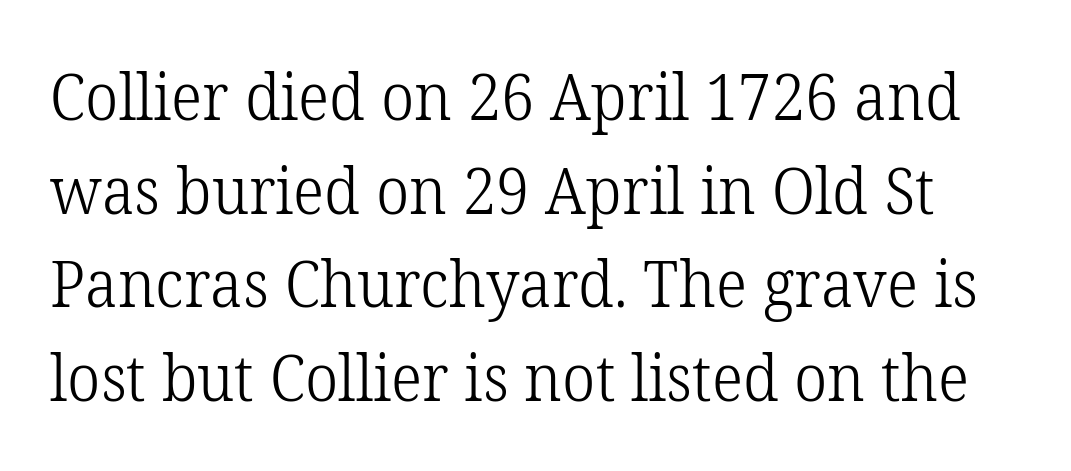
Q: Is the text bold? A: No.
Q: Is the text italic (slanted)? A: No, it is upright.
Q: Is the typeface a serif or a sans-serif typeface? A: Serif.
Q: Is the text underlined? A: No.
Q: Is the spacing between letters normal or unusually wide? A: Normal.
Q: Is the spacing between lines tight, normal or loose? A: Normal.
Q: Width (condensed, normal, or wide)? A: Normal.
Q: Stroke contrast? A: Low.
Q: x-height? A: Medium.
Q: Monospaced? A: No.
